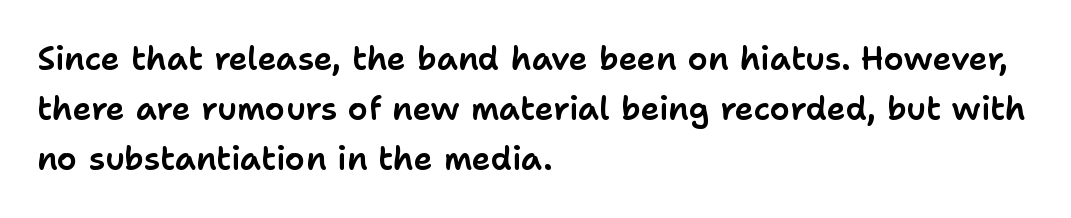
The image shows 32 px sans-serif type, upright; set left-aligned, normal line spacing (1.56x), normal letter spacing, not underlined; low stroke contrast and a medium x-height.
